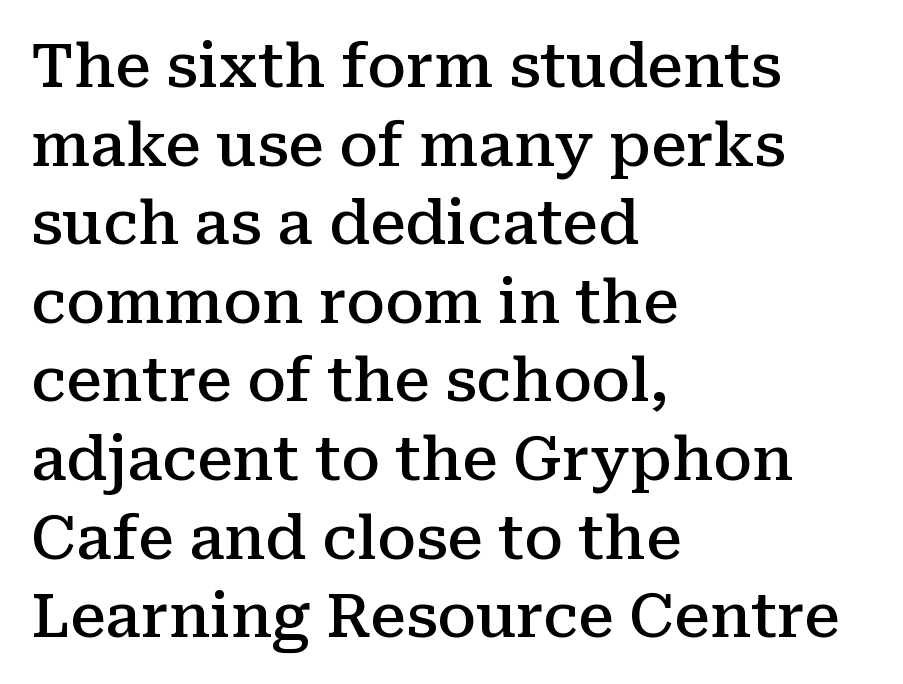
{"serif": "yes", "italic": "no", "bold": "semi", "weight": "semibold", "width": "normal", "stroke_contrast": "medium", "x_height": "medium", "monospaced": "no", "underline": "no", "align": "left", "line_spacing": "normal", "line_spacing_ratio": 1.31, "letter_spacing": "normal", "letter_spacing_em": 0.0, "glyph_px": 60}
